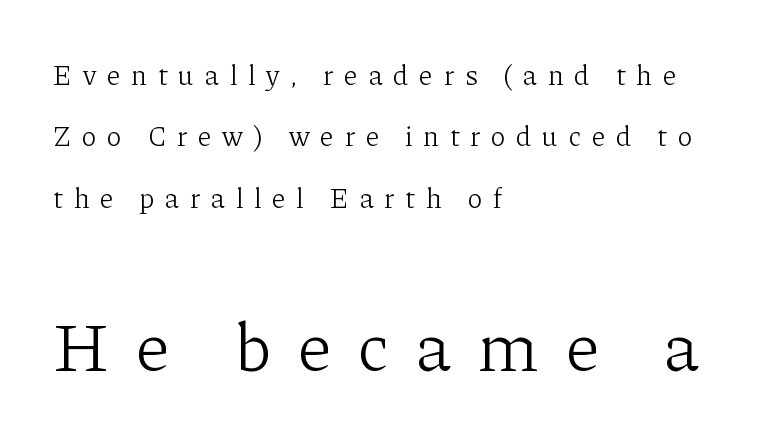
{"serif": "yes", "italic": "no", "bold": "no", "weight": "light", "width": "normal", "stroke_contrast": "low", "x_height": "medium", "monospaced": "no", "underline": "no", "align": "left", "line_spacing": "loose", "line_spacing_ratio": 2.19, "letter_spacing": "wide", "letter_spacing_em": 0.39, "larger_block": "second", "size_ratio": 2.5, "glyph_px": 70}
